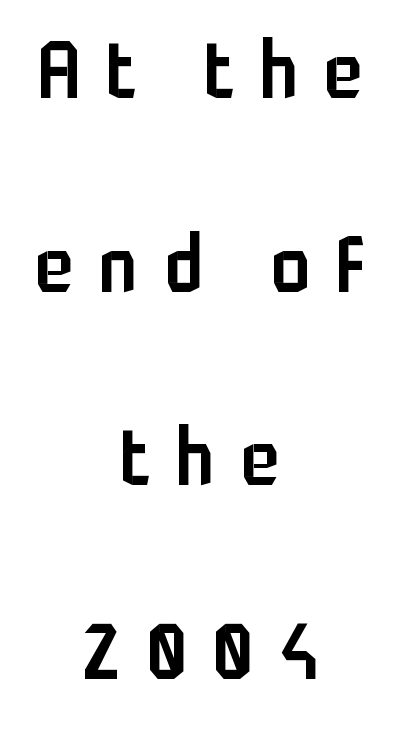
{"serif": "no", "italic": "no", "bold": "semi", "weight": "semibold", "width": "condensed", "stroke_contrast": "low", "x_height": "medium", "monospaced": "no", "underline": "no", "align": "center", "line_spacing": "loose", "line_spacing_ratio": 2.45, "letter_spacing": "wide", "letter_spacing_em": 0.33, "glyph_px": 79}
